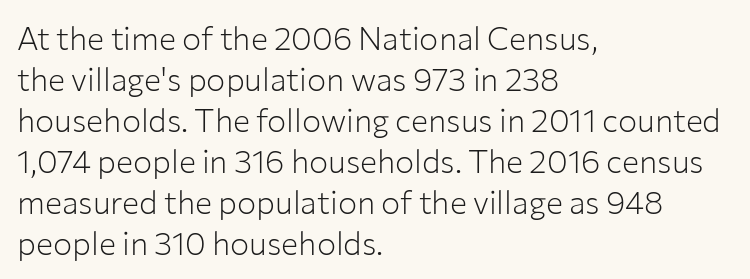
{"serif": "no", "italic": "no", "bold": "no", "weight": "light", "width": "normal", "stroke_contrast": "low", "x_height": "medium", "monospaced": "no", "underline": "no", "align": "left", "line_spacing": "normal", "line_spacing_ratio": 1.28, "letter_spacing": "normal", "letter_spacing_em": 0.0, "glyph_px": 32}
